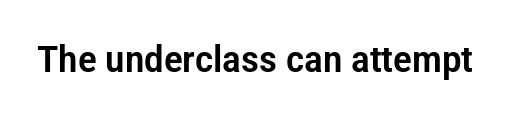
{"serif": "no", "italic": "no", "width": "condensed", "stroke_contrast": "low", "x_height": "medium", "monospaced": "no", "underline": "no", "letter_spacing": "normal", "letter_spacing_em": 0.0, "glyph_px": 37}
